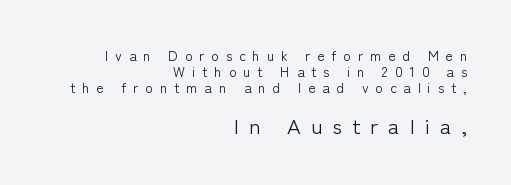
The image shows 21 px text type, upright; set right-aligned, tight line spacing (1.14x), unusually wide letter spacing (+0.49 em), not underlined; the second (bottom) block is 1.5x larger.
